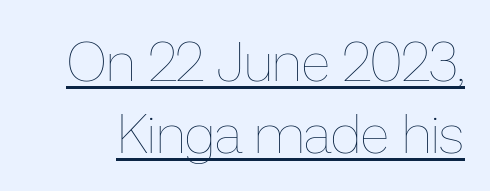
The image shows 54 px thin type, upright; set normal line spacing (1.33x), normal letter spacing, underlined; low stroke contrast and a medium x-height.
